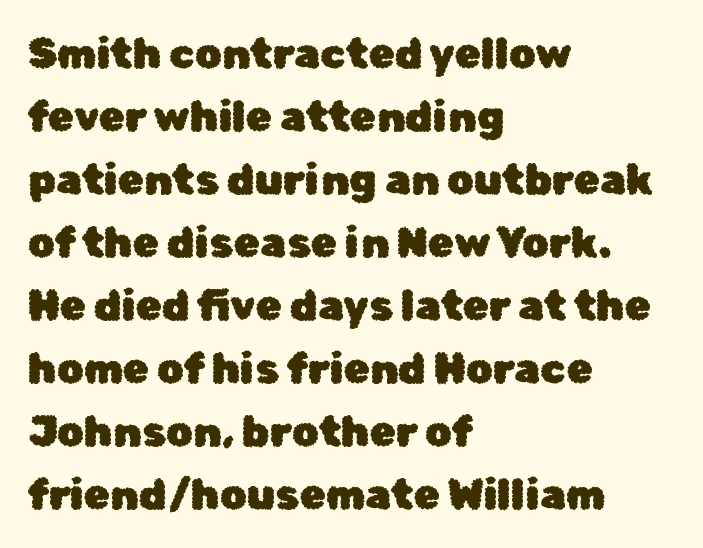
Q: Is the text italic (slanted)? A: No, it is upright.
Q: Is the typeface a serif or a sans-serif typeface? A: Sans-serif.
Q: Is the text underlined? A: No.
Q: How is the paragraph aligned? A: Left-aligned.
Q: Is the spacing between letters normal or unusually wide? A: Normal.
Q: Is the spacing between lines tight, normal or loose? A: Normal.
Q: Width (condensed, normal, or wide)? A: Normal.
Q: Stroke contrast? A: Low.
Q: x-height? A: Medium.
Q: Monospaced? A: No.
